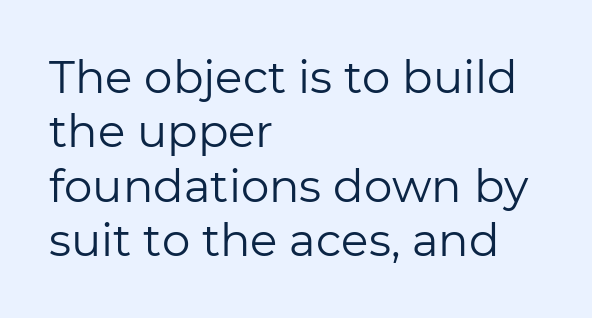
Alignment: flush left. Posture: straight, roman, zero tilt. A quiet, ordinary-to-light weight characterises the typeface. Examine the stroke ends and you'll find no serifs.
